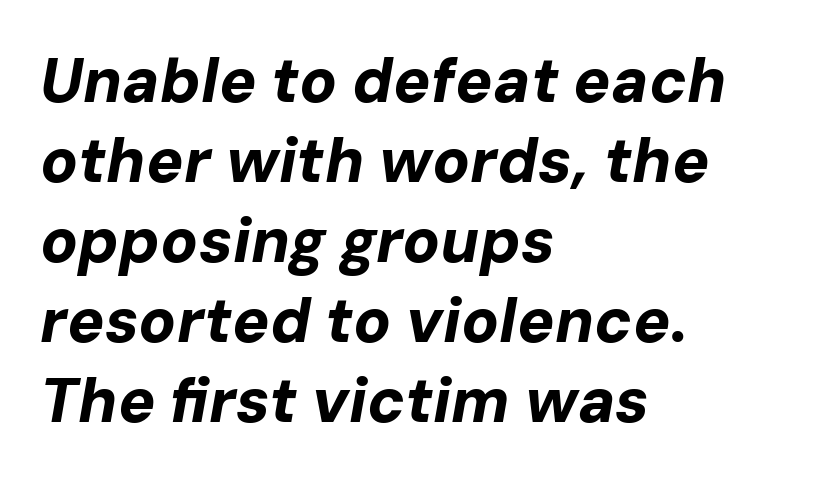
The image shows 62 px bold type, italic (leaning right); set left-aligned, normal line spacing (1.29x), normal letter spacing, not underlined; low stroke contrast and a medium x-height.
